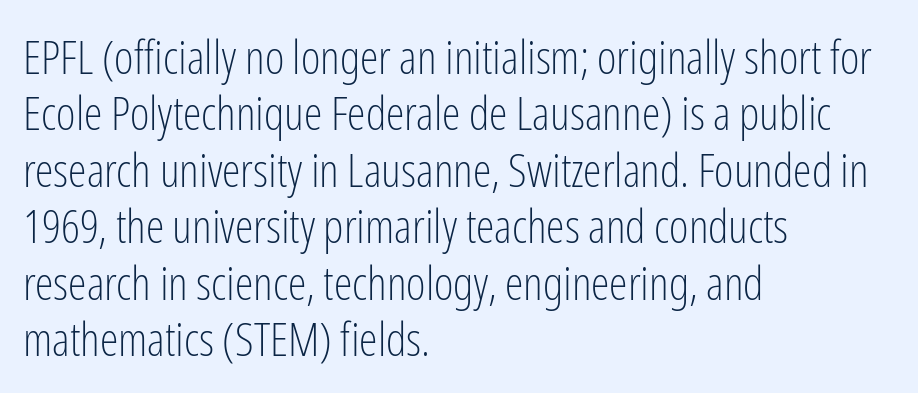
Q: Is the text bold? A: No.
Q: Is the text italic (slanted)? A: No, it is upright.
Q: Is the typeface a serif or a sans-serif typeface? A: Sans-serif.
Q: Is the text underlined? A: No.
Q: How is the paragraph aligned? A: Left-aligned.
Q: Is the spacing between letters normal or unusually wide? A: Normal.
Q: Width (condensed, normal, or wide)? A: Condensed.
Q: Stroke contrast? A: Low.
Q: x-height? A: Medium.
Q: Monospaced? A: No.
